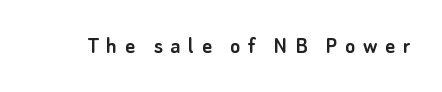
{"italic": "no", "underline": "no", "letter_spacing": "wide", "letter_spacing_em": 0.32, "glyph_px": 24}
